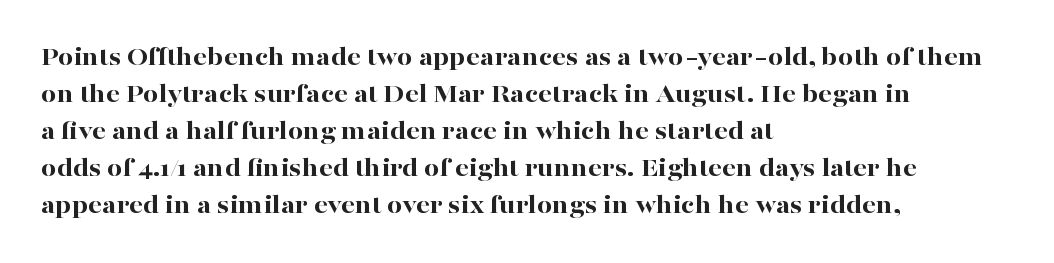
{"italic": "no", "bold": "yes", "underline": "no", "align": "left", "line_spacing": "normal", "line_spacing_ratio": 1.37, "letter_spacing": "normal", "letter_spacing_em": 0.0, "glyph_px": 27}
